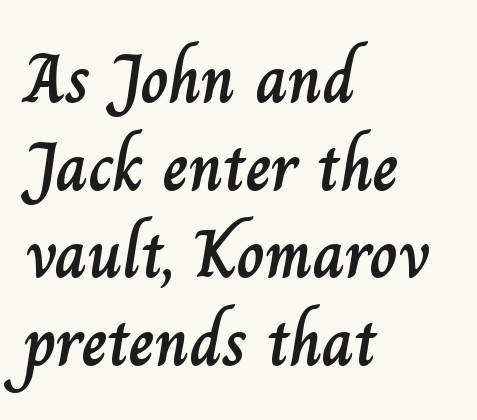
Q: Is the text italic (slanted)? A: Yes.
Q: Is the text underlined? A: No.
Q: How is the paragraph aligned? A: Left-aligned.
Q: Is the spacing between letters normal or unusually wide? A: Normal.
Q: Is the spacing between lines tight, normal or loose? A: Normal.
Q: Width (condensed, normal, or wide)? A: Normal.
Q: Stroke contrast? A: Low.
Q: x-height? A: Small.
Q: Monospaced? A: No.
